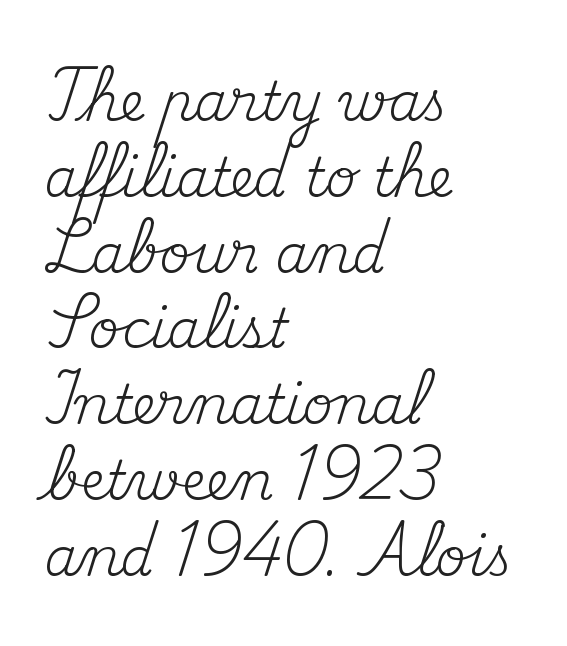
This block has exactly the height ordinary leading produces. Proportional: the letters do not fall into vertical columns. The space directly below the letters is spotless.
